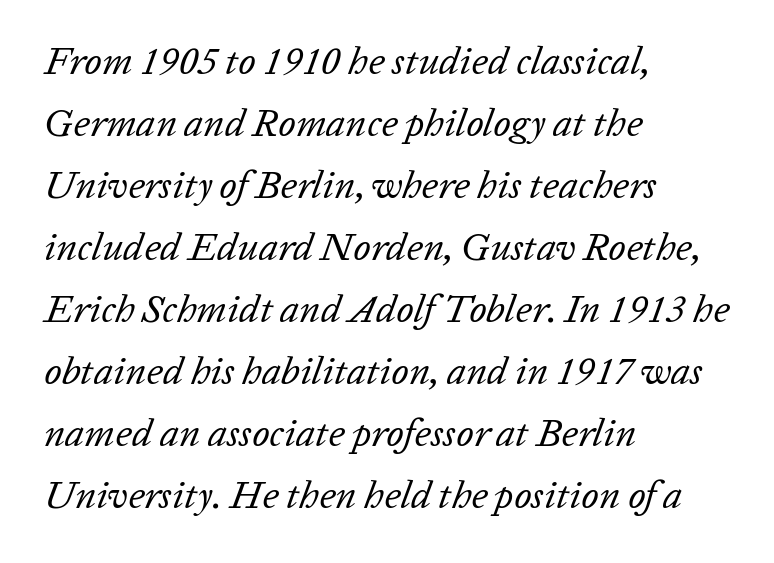
The image shows 39 px regular-weight type, italic (leaning right); set left-aligned, normal line spacing (1.59x), normal letter spacing, not underlined; low stroke contrast and a medium x-height.
